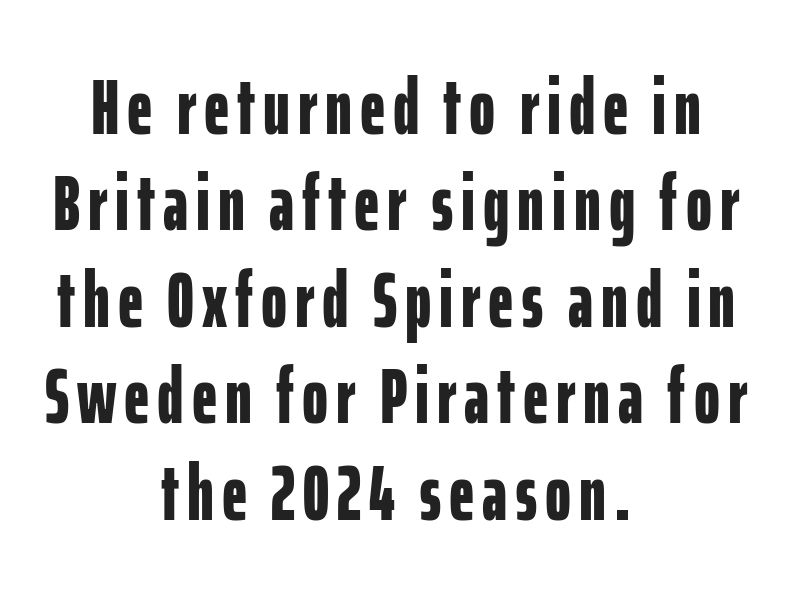
{"serif": "no", "italic": "no", "bold": "yes", "weight": "bold", "width": "condensed", "stroke_contrast": "low", "x_height": "medium", "monospaced": "no", "underline": "no", "align": "center", "line_spacing_ratio": 1.22, "glyph_px": 79}
